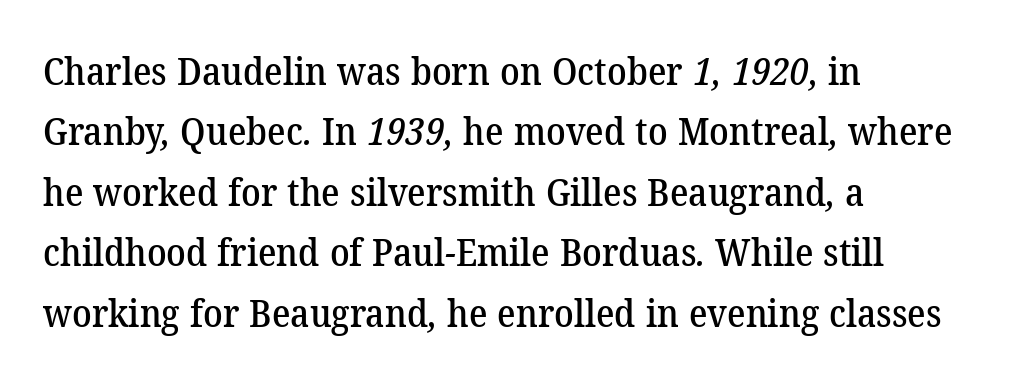
Q: Is the typeface a serif or a sans-serif typeface? A: Serif.
Q: Is the text underlined? A: No.
Q: How is the paragraph aligned? A: Left-aligned.
Q: Is the spacing between letters normal or unusually wide? A: Normal.
Q: Is the spacing between lines tight, normal or loose? A: Normal.
Q: Width (condensed, normal, or wide)? A: Normal.
Q: Stroke contrast? A: Low.
Q: x-height? A: Medium.
Q: Monospaced? A: No.
